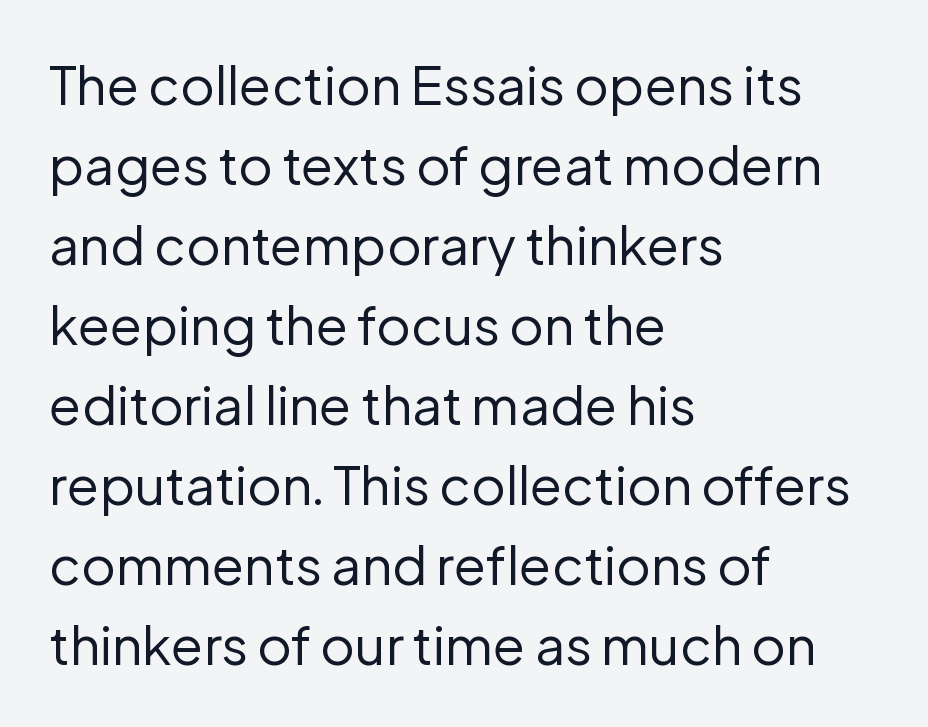
Q: Is the text bold? A: No.
Q: Is the text italic (slanted)? A: No, it is upright.
Q: Is the typeface a serif or a sans-serif typeface? A: Sans-serif.
Q: Is the text underlined? A: No.
Q: How is the paragraph aligned? A: Left-aligned.
Q: Is the spacing between letters normal or unusually wide? A: Normal.
Q: Is the spacing between lines tight, normal or loose? A: Normal.
Q: Width (condensed, normal, or wide)? A: Normal.
Q: Stroke contrast? A: Low.
Q: x-height? A: Medium.
Q: Monospaced? A: No.
